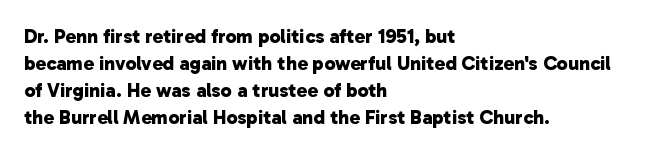
Q: Is the text bold? A: Yes.
Q: Is the text underlined? A: No.
Q: How is the paragraph aligned? A: Left-aligned.
Q: Is the spacing between letters normal or unusually wide? A: Normal.
Q: Is the spacing between lines tight, normal or loose? A: Normal.
